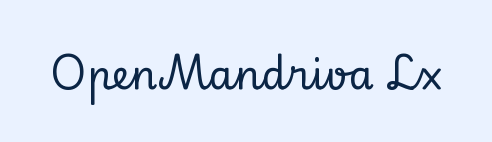
The image shows 40 px text type, upright; set normal letter spacing, not underlined; low stroke contrast and a small x-height.
